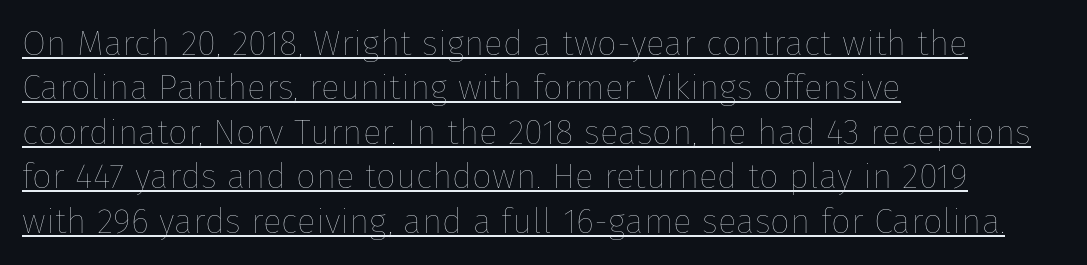
{"italic": "no", "bold": "no", "weight": "thin", "width": "normal", "stroke_contrast": "low", "x_height": "medium", "monospaced": "no", "underline": "yes", "align": "left", "line_spacing": "normal", "line_spacing_ratio": 1.27, "letter_spacing": "normal", "letter_spacing_em": 0.0, "glyph_px": 35}
